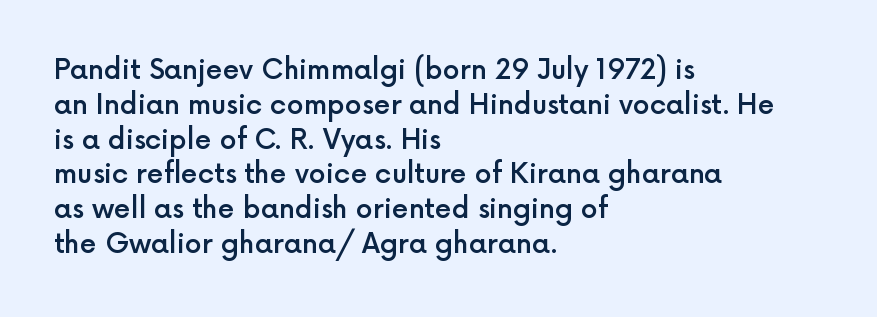
Q: Is the text bold? A: Semi-bold.
Q: Is the text italic (slanted)? A: No, it is upright.
Q: Is the text underlined? A: No.
Q: How is the paragraph aligned? A: Left-aligned.
Q: Is the spacing between letters normal or unusually wide? A: Normal.
Q: Is the spacing between lines tight, normal or loose? A: Normal.
